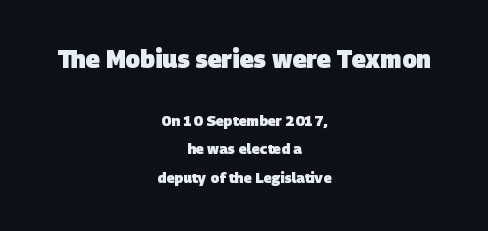
Q: Is the text bold? A: Yes.
Q: Is the text underlined? A: No.
Q: How is the paragraph aligned? A: Centered.
Q: Is the spacing between letters normal or unusually wide? A: Normal.
Q: Is the spacing between lines tight, normal or loose? A: Loose.
Q: Which block of text is set in a larger size, the first (top) or the second (bottom)? A: The first (top) one.
